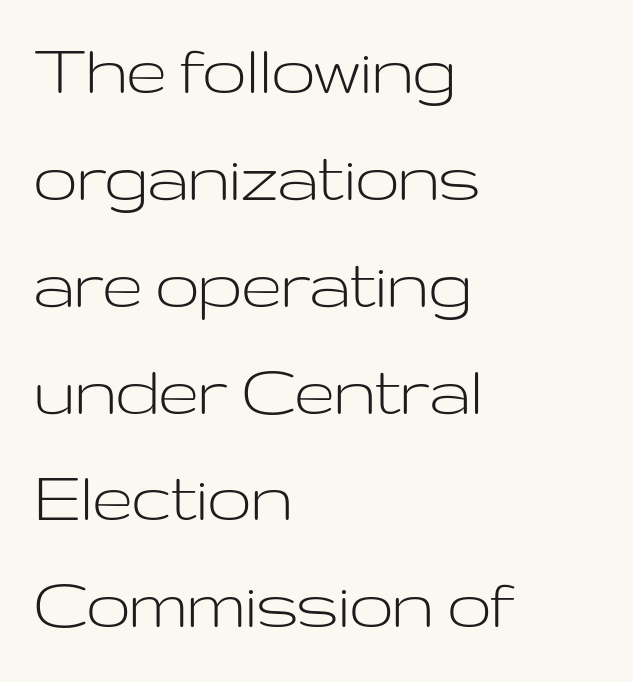
Q: Is the text bold? A: No.
Q: Is the text italic (slanted)? A: No, it is upright.
Q: Is the typeface a serif or a sans-serif typeface? A: Sans-serif.
Q: Is the text underlined? A: No.
Q: How is the paragraph aligned? A: Left-aligned.
Q: Is the spacing between letters normal or unusually wide? A: Normal.
Q: Is the spacing between lines tight, normal or loose? A: Normal.
Q: Width (condensed, normal, or wide)? A: Wide.
Q: Stroke contrast? A: Low.
Q: x-height? A: Medium.
Q: Monospaced? A: No.
